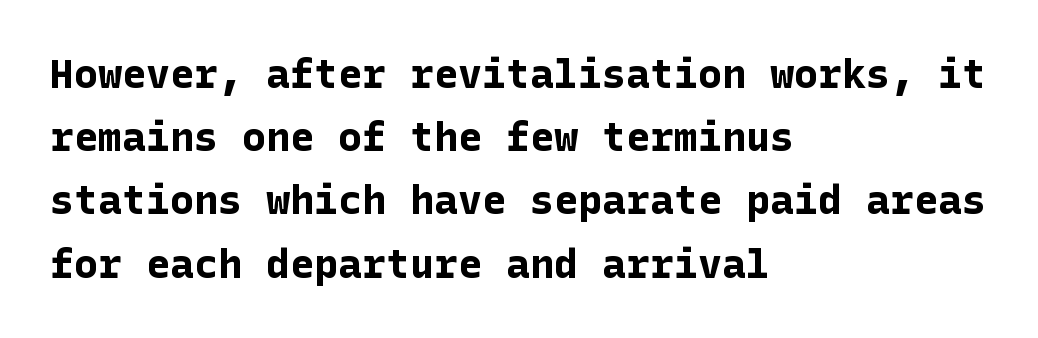
Q: Is the text bold? A: Yes.
Q: Is the text italic (slanted)? A: No, it is upright.
Q: Is the typeface a serif or a sans-serif typeface? A: Sans-serif.
Q: Is the text underlined? A: No.
Q: How is the paragraph aligned? A: Left-aligned.
Q: Is the spacing between letters normal or unusually wide? A: Normal.
Q: Is the spacing between lines tight, normal or loose? A: Normal.
Q: Width (condensed, normal, or wide)? A: Normal.
Q: Stroke contrast? A: Low.
Q: x-height? A: Medium.
